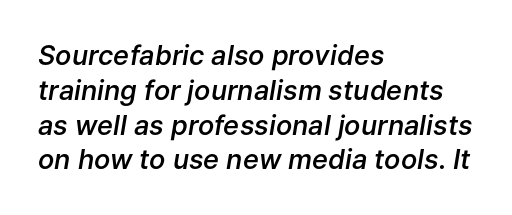
Q: Is the text bold? A: Semi-bold.
Q: Is the text italic (slanted)? A: Yes, it leans right by about 9 degrees.
Q: Is the text underlined? A: No.
Q: How is the paragraph aligned? A: Left-aligned.
Q: Is the spacing between letters normal or unusually wide? A: Normal.
Q: Is the spacing between lines tight, normal or loose? A: Normal.
